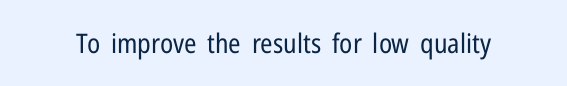
Has an underline been added? It has not. The type is set solid horizontally, with unmodified tracking. The characters are drawn with everyday or finer stroke widths. Every character sits straight up, as roman type does.
